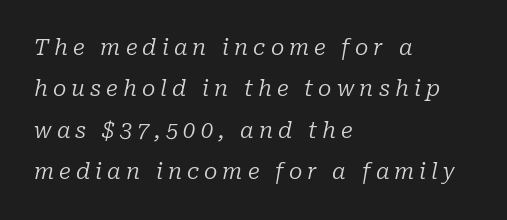
Reading down the block, your eye returns to a fixed left position each line. Tall strokes in this sample are angled rather than plumb. Vertical stems look standard width or narrower in stroke. Honestly, the letter spacing is so wide it's the main thing you notice. The space directly below the letters is spotless.
